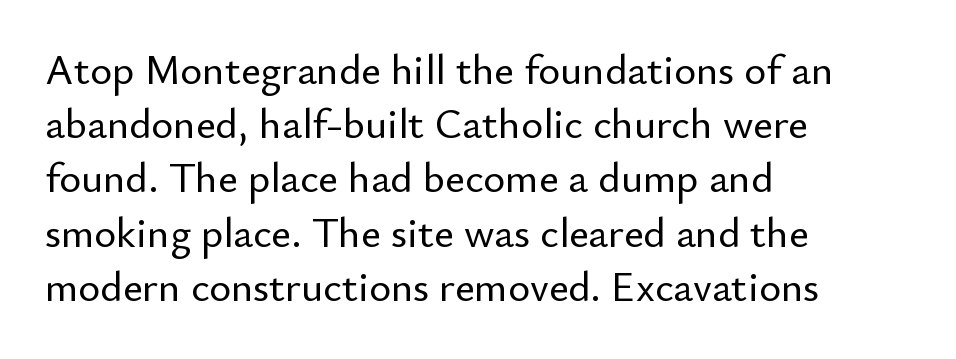
Q: Is the text italic (slanted)? A: No, it is upright.
Q: Is the typeface a serif or a sans-serif typeface? A: Sans-serif.
Q: Is the text underlined? A: No.
Q: How is the paragraph aligned? A: Left-aligned.
Q: Is the spacing between letters normal or unusually wide? A: Normal.
Q: Is the spacing between lines tight, normal or loose? A: Normal.
Q: Width (condensed, normal, or wide)? A: Normal.
Q: Stroke contrast? A: Low.
Q: x-height? A: Small.
Q: Monospaced? A: No.
